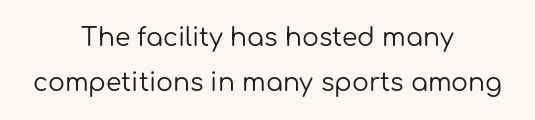
Both edges are ragged and mirror each other, which tells us the setting is centered. No word sits above an underline. Inter-character spacing is left at the font's built-in metrics. This is roman type, the default non-slanted kind. A quiet, ordinary-to-light weight characterises the typeface.
